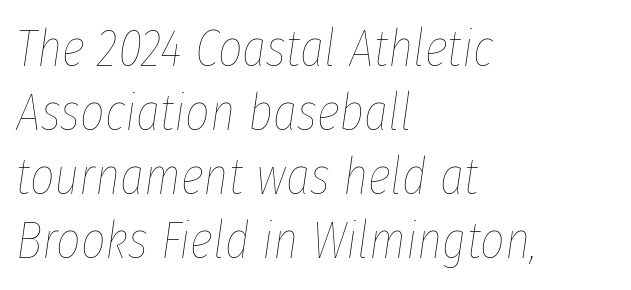
{"italic": "yes", "lean": "right", "slant_degrees": 8, "bold": "no", "weight": "thin", "width": "condensed", "stroke_contrast": "low", "x_height": "medium", "monospaced": "no", "underline": "no", "align": "left", "line_spacing_ratio": 1.21, "letter_spacing": "normal", "letter_spacing_em": 0.0, "glyph_px": 53}
